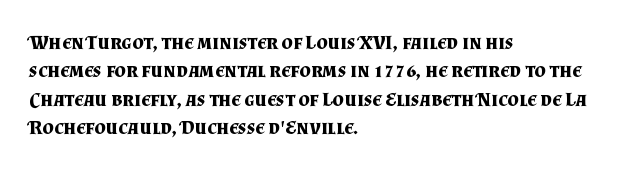
The image shows 20 px bold type, upright; set left-aligned, normal line spacing (1.42x), normal letter spacing, not underlined.
